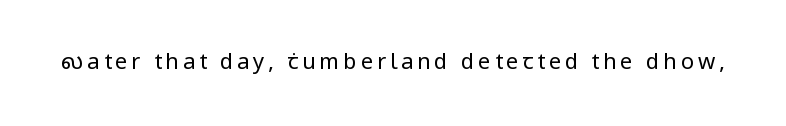
The image shows 22 px text type, upright; set not underlined.
